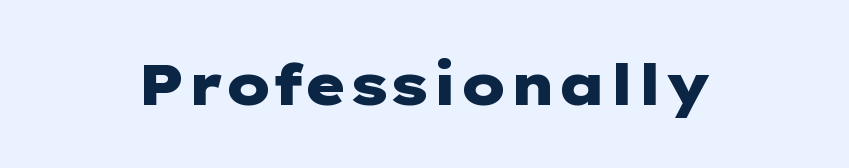
{"serif": "no", "italic": "no", "bold": "yes", "weight": "heavy", "width": "wide", "stroke_contrast": "low", "x_height": "medium", "underline": "no", "letter_spacing": "normal", "letter_spacing_em": 0.0, "glyph_px": 57}
